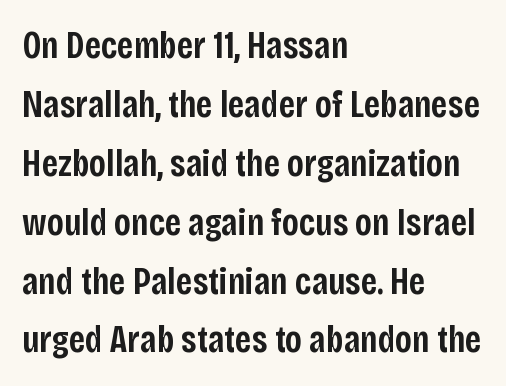
{"serif": "no", "italic": "no", "bold": "semi", "weight": "semibold", "width": "condensed", "stroke_contrast": "low", "x_height": "large", "monospaced": "no", "underline": "no", "align": "left", "line_spacing": "normal", "line_spacing_ratio": 1.55, "letter_spacing": "normal", "letter_spacing_em": 0.0, "glyph_px": 38}
